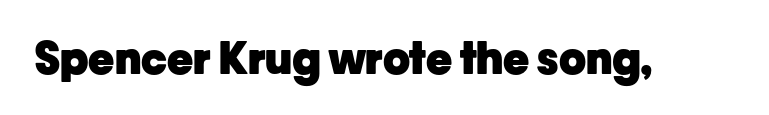
Do the letters lean? They stand straight. The gap between lines stays unmarked. Look at the stroke-to-counter ratio: heavy, a bold. This is sans-serif lettering, the kind often seen on screens and signage. The horizontal fit of the characters is conventional and even. A typesetter would call this proportional, since set widths differ per character.
